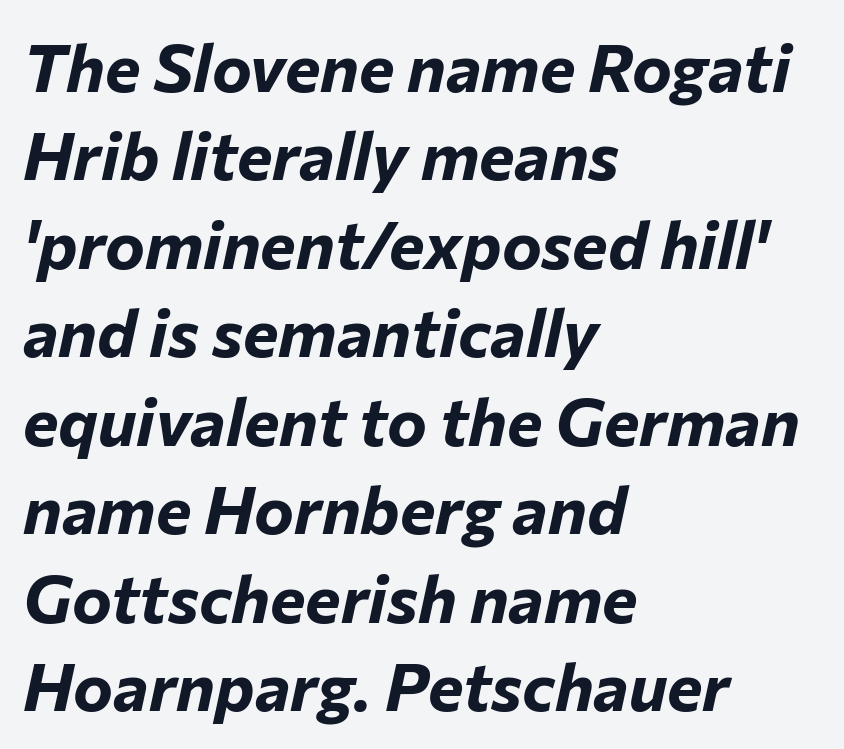
{"italic": "yes", "lean": "right", "slant_degrees": 12, "bold": "yes", "weight": "bold", "width": "normal", "stroke_contrast": "low", "x_height": "medium", "monospaced": "no", "underline": "no", "align": "left", "line_spacing": "normal", "line_spacing_ratio": 1.32, "letter_spacing": "normal", "letter_spacing_em": 0.0, "glyph_px": 67}
